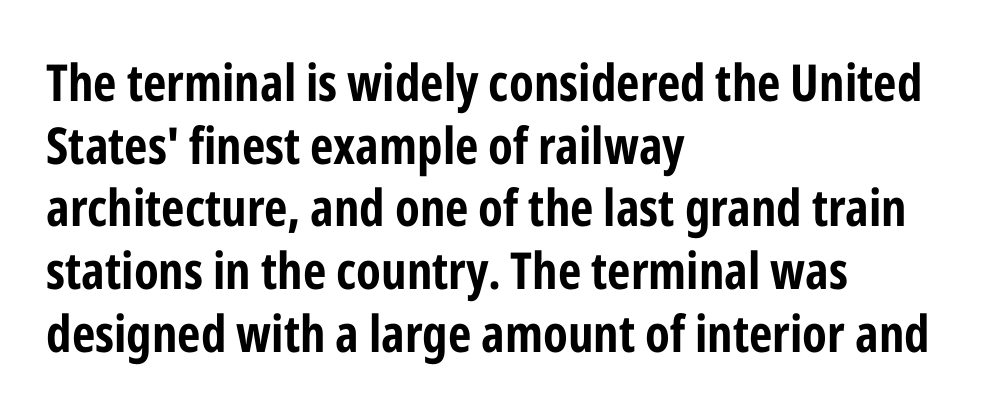
{"serif": "no", "italic": "no", "bold": "yes", "weight": "bold", "width": "condensed", "stroke_contrast": "low", "x_height": "medium", "monospaced": "no", "underline": "no", "align": "left", "line_spacing_ratio": 1.23, "letter_spacing": "normal", "letter_spacing_em": 0.0, "glyph_px": 51}
